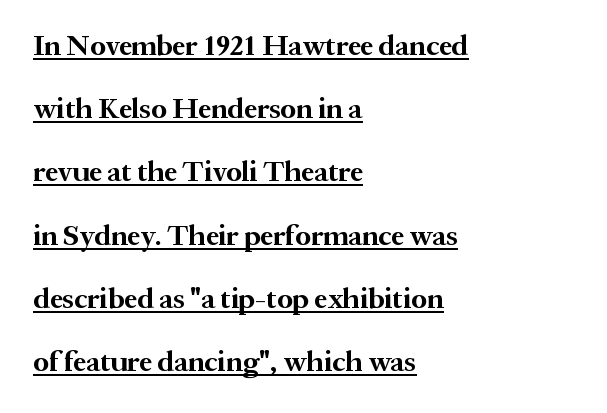
Q: Is the text bold? A: Yes.
Q: Is the text italic (slanted)? A: No, it is upright.
Q: Is the typeface a serif or a sans-serif typeface? A: Serif.
Q: Is the text underlined? A: Yes.
Q: How is the paragraph aligned? A: Left-aligned.
Q: Is the spacing between letters normal or unusually wide? A: Normal.
Q: Is the spacing between lines tight, normal or loose? A: Loose.
Q: Width (condensed, normal, or wide)? A: Normal.
Q: Stroke contrast? A: Medium.
Q: x-height? A: Medium.
Q: Monospaced? A: No.
